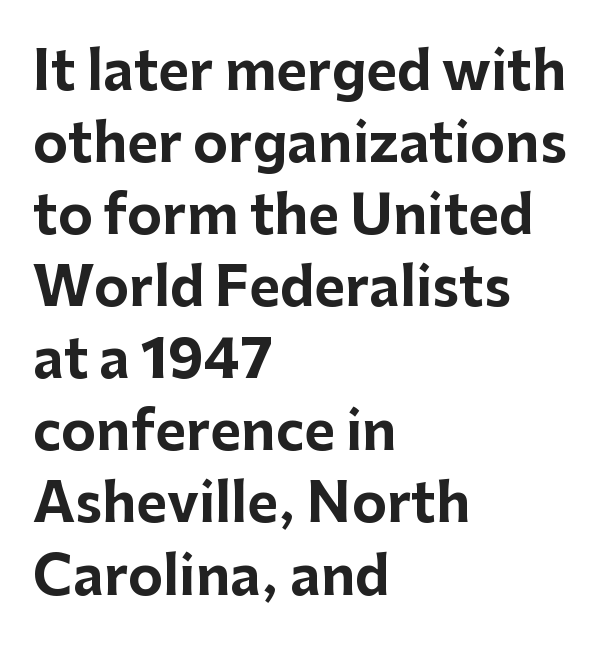
The image shows 53 px bold sans-serif type, upright; set left-aligned, normal line spacing (1.36x), normal letter spacing, not underlined; low stroke contrast and a medium x-height.
